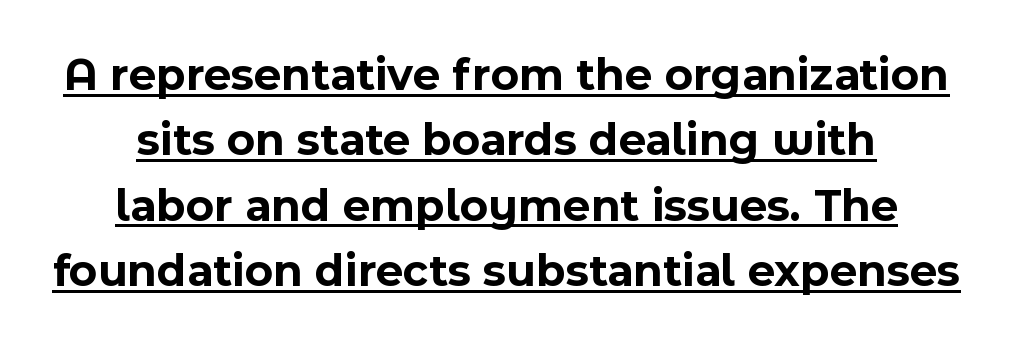
Heft: maximum for text — a bold. A centered setting, common on invitations and titles, is used for this passage. The rendering shows plain stroke endings on the letterforms — a sans-serif design. This is underlined copy, the kind a proofreader might mark for attention.
